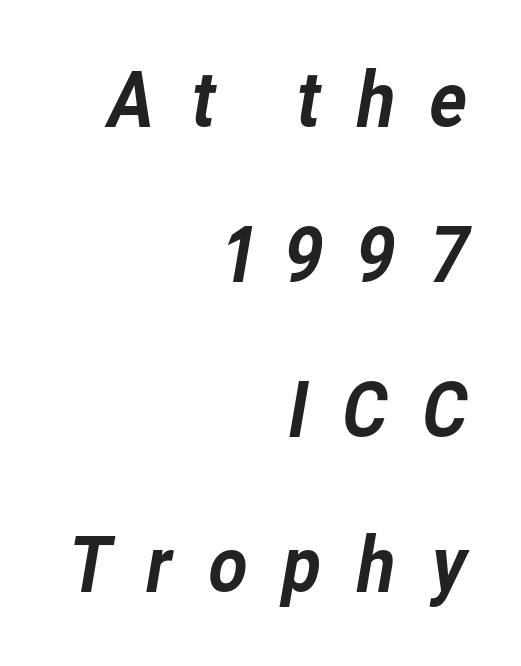
{"serif": "no", "width": "normal", "stroke_contrast": "low", "x_height": "medium", "monospaced": "no", "underline": "no", "align": "right", "line_spacing": "loose", "line_spacing_ratio": 2.04, "letter_spacing": "wide", "letter_spacing_em": 0.41, "glyph_px": 76}
